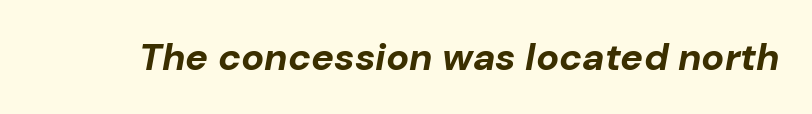
The image shows 38 px bold type, italic (leaning right); set normal letter spacing, not underlined; low stroke contrast and a medium x-height.
